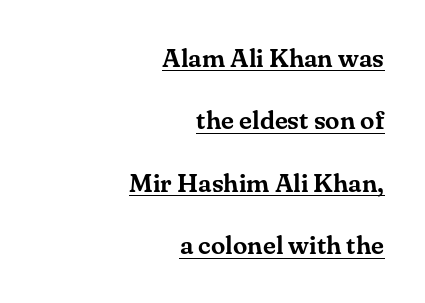
You could call the tracking neutral — neither tight nor loose. Horizontal alignment here is rightward, an uncommon choice for prose. In terms of posture, this sample is upright. The leading is generous, giving the passage an open texture. Is there an underline? Yes — a line sits under the letters.
